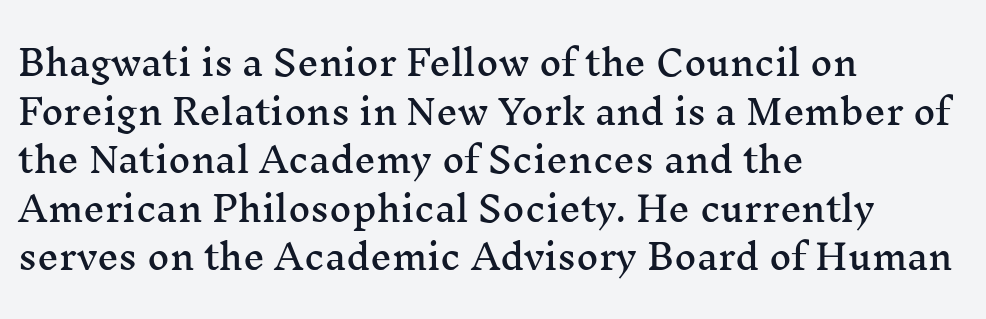
In terms of posture, this sample is upright. The glyphs in this specimen are seriffed. Anything drawn beneath the words? Only blank space. No extra tracking has been applied to these lines. Each new line begins a customary step beneath the previous one. The letters advance in unequal steps, a hallmark of proportional type.
